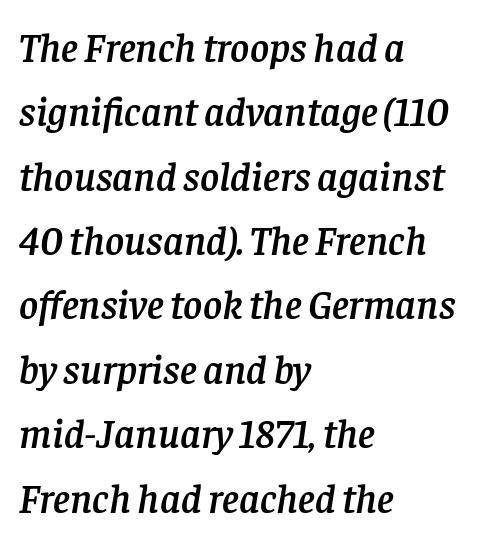
The image shows 41 px serif type, italic (leaning right); set left-aligned, normal line spacing (1.57x), normal letter spacing, not underlined; low stroke contrast and a large x-height.
